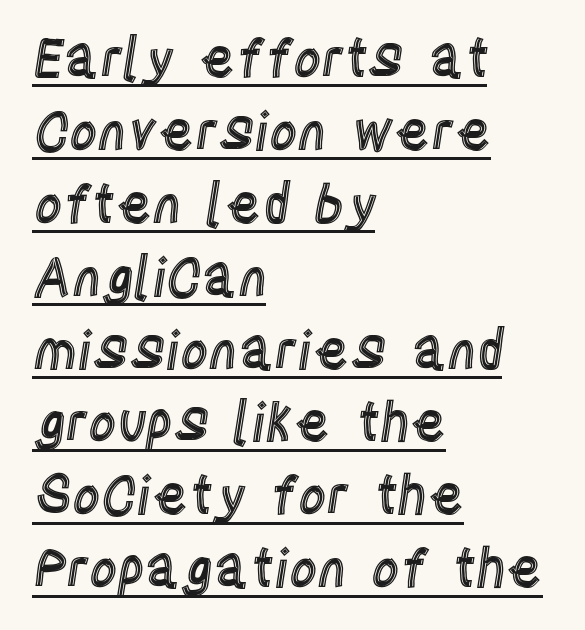
The image shows 54 px condensed type; set left-aligned, normal line spacing (1.35x), normal letter spacing, underlined; a large x-height.
